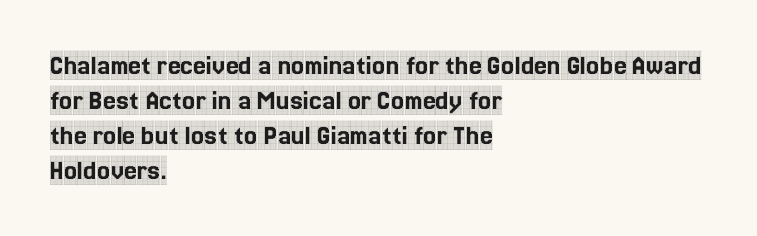
Q: Is the text italic (slanted)? A: No, it is upright.
Q: Is the typeface a serif or a sans-serif typeface? A: Serif.
Q: Is the text underlined? A: No.
Q: How is the paragraph aligned? A: Left-aligned.
Q: Is the spacing between letters normal or unusually wide? A: Normal.
Q: Width (condensed, normal, or wide)? A: Condensed.
Q: x-height? A: Large.
Q: Monospaced? A: No.
